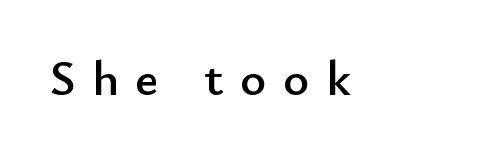
Q: Is the text italic (slanted)? A: No, it is upright.
Q: Is the typeface a serif or a sans-serif typeface? A: Sans-serif.
Q: Is the text underlined? A: No.
Q: Is the spacing between letters normal or unusually wide? A: Unusually wide.
Q: Width (condensed, normal, or wide)? A: Normal.
Q: Stroke contrast? A: Low.
Q: x-height? A: Small.
Q: Monospaced? A: No.
